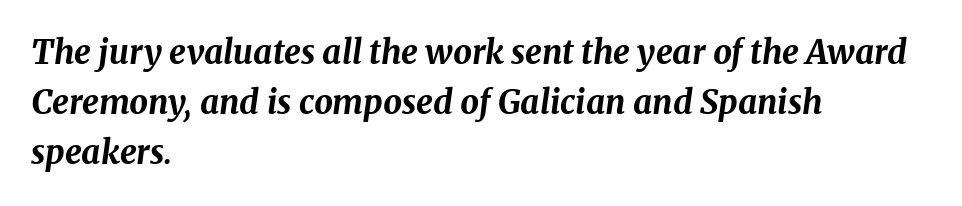
The image shows 33 px bold type, italic (leaning right); set left-aligned, normal line spacing (1.52x), normal letter spacing, not underlined; medium stroke contrast and a medium x-height.
